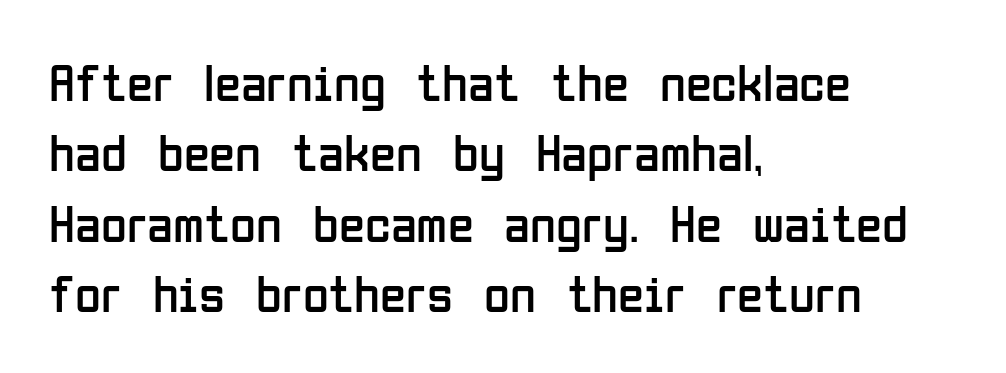
The line texture is even and compact thanks to regular tracking. The glyphs are unaccompanied by any horizontal stroke below them. Interline gaps are of average width in this sample. The lettering holds an erect, upright posture throughout. A quiet, ordinary-to-light weight characterises the typeface. Look at the bottom of the vertical strokes: they stop flat, with no serifs.
